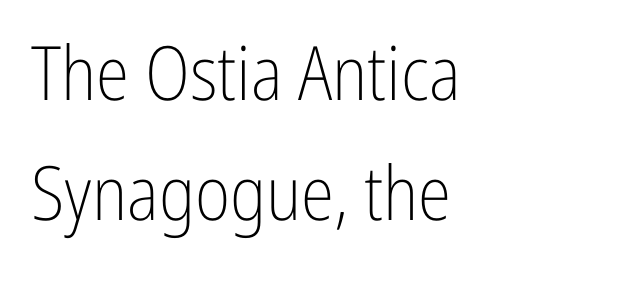
{"serif": "no", "italic": "no", "bold": "no", "weight": "light", "width": "condensed", "stroke_contrast": "low", "x_height": "medium", "monospaced": "no", "underline": "no", "align": "left", "line_spacing": "normal", "line_spacing_ratio": 1.6, "letter_spacing": "normal", "letter_spacing_em": 0.0, "glyph_px": 75}
